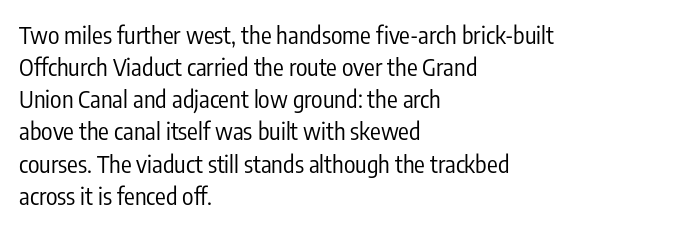
{"italic": "no", "bold": "no", "underline": "no", "align": "left", "line_spacing": "normal", "line_spacing_ratio": 1.34, "letter_spacing": "normal", "letter_spacing_em": 0.0, "glyph_px": 24}
